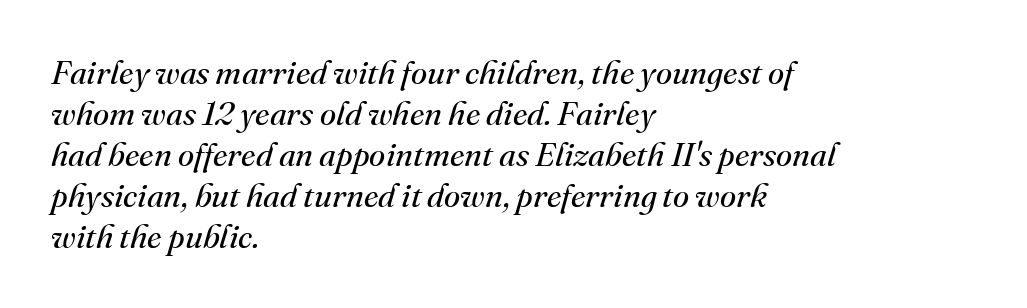
{"serif": "yes", "italic": "yes", "lean": "right", "slant_degrees": 16, "bold": "no", "weight": "regular", "width": "normal", "stroke_contrast": "medium", "x_height": "small", "monospaced": "no", "underline": "no", "align": "left", "line_spacing_ratio": 1.24, "letter_spacing": "normal", "letter_spacing_em": 0.0, "glyph_px": 33}
